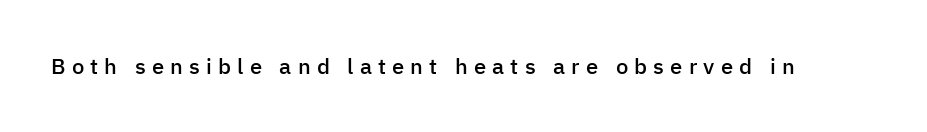
{"italic": "no", "bold": "semi", "underline": "no", "letter_spacing": "wide", "letter_spacing_em": 0.28, "glyph_px": 22}
